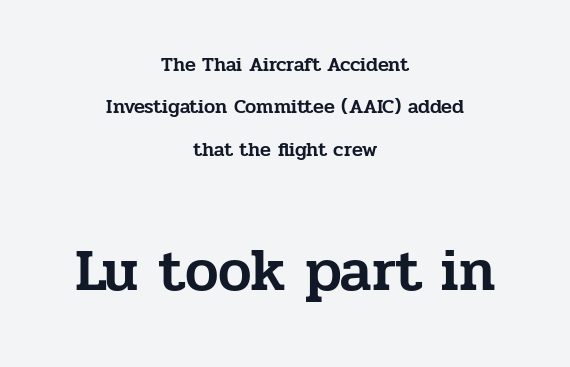
Horizontally, the lines are justified to the midpoint only. A typesetter would label this face a serif. Is there any slant? The stems are plumb. Honestly, the letter spacing is just normal — you wouldn't notice it. Words float on clear page, feet unadorned.
